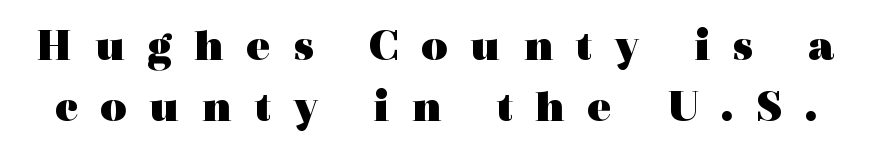
Q: Is the text bold? A: Yes.
Q: Is the text italic (slanted)? A: No, it is upright.
Q: Is the typeface a serif or a sans-serif typeface? A: Serif.
Q: Is the text underlined? A: No.
Q: Is the spacing between letters normal or unusually wide? A: Unusually wide.
Q: Is the spacing between lines tight, normal or loose? A: Normal.
Q: Width (condensed, normal, or wide)? A: Wide.
Q: x-height? A: Medium.
Q: Monospaced? A: No.
